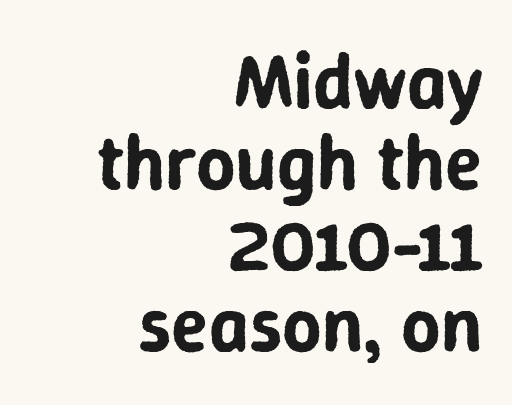
The image shows 77 px sans-serif type, upright; set right-aligned, tight line spacing (1.05x), normal letter spacing, not underlined; low stroke contrast and a medium x-height.
